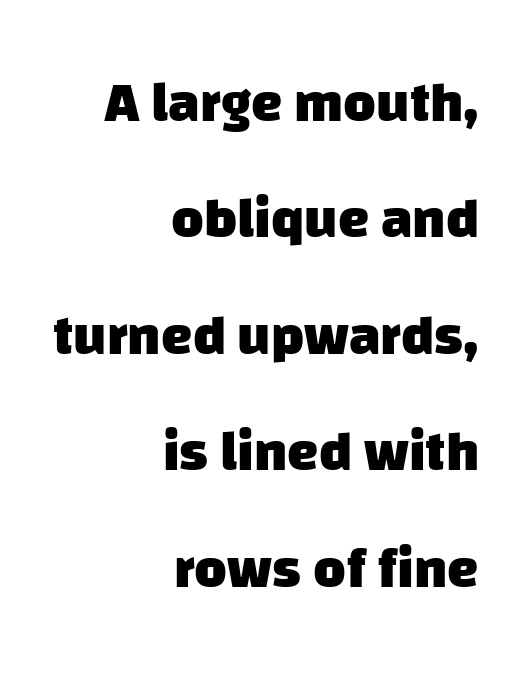
{"serif": "no", "bold": "yes", "weight": "heavy", "width": "normal", "stroke_contrast": "low", "x_height": "large", "monospaced": "no", "underline": "no", "align": "right", "line_spacing": "loose", "line_spacing_ratio": 2.08, "letter_spacing": "normal", "letter_spacing_em": 0.0, "glyph_px": 56}
